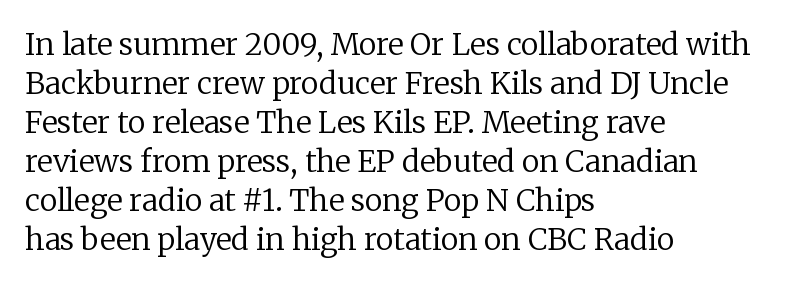
Is there much room between lines? A standard amount, neither cramped nor airy. A classic flush-left, rag-right setting is used for this passage. Students, note that the glyphs here touch the page at normal intervals. The area under the type is left untouched. The designer went with a serif here, giving each stem small feet.
